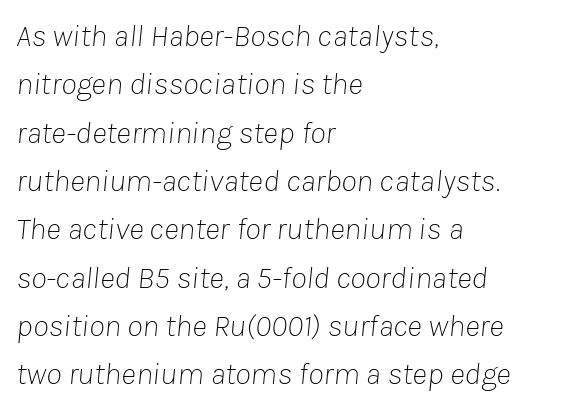
Observe the ordinary spacing: letters are neighbours, not strangers. A student would call this left alignment; a typographer would say flush left, rag right. Is the stroke heavy? The answer is a plain regular-or-lighter. This rendering features lettering with no underline. You could not count columns in this text — the font is proportionally spaced.
